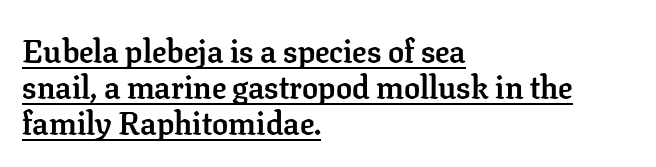
The image shows 32 px semibold serif type, upright; set left-aligned, tight line spacing (1.12x), normal letter spacing, underlined; low stroke contrast and a medium x-height.
